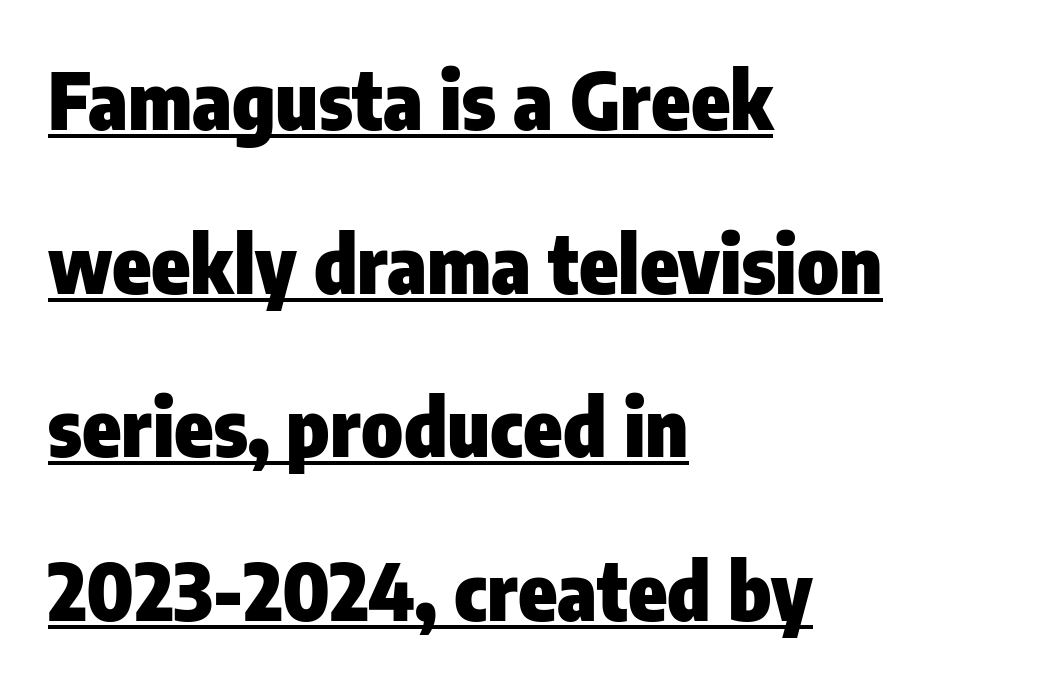
Q: Is the text bold? A: Yes.
Q: Is the text italic (slanted)? A: No, it is upright.
Q: Is the typeface a serif or a sans-serif typeface? A: Sans-serif.
Q: Is the text underlined? A: Yes.
Q: How is the paragraph aligned? A: Left-aligned.
Q: Is the spacing between letters normal or unusually wide? A: Normal.
Q: Is the spacing between lines tight, normal or loose? A: Loose.
Q: Width (condensed, normal, or wide)? A: Condensed.
Q: Stroke contrast? A: Low.
Q: x-height? A: Medium.
Q: Monospaced? A: No.
